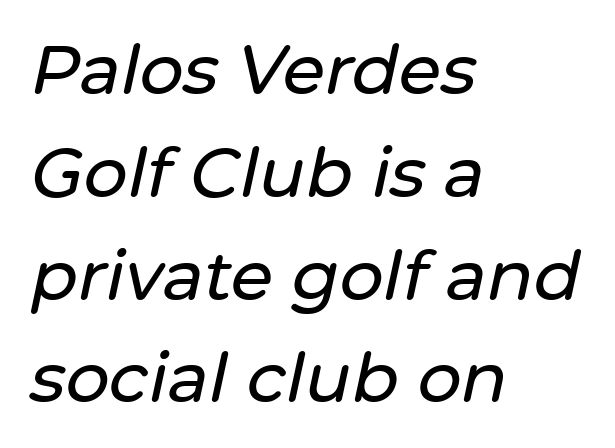
Each line starts at the same left margin while the right side varies. Each word holds together tightly as a unit, with standard inter-letter gaps. The space directly below the letters is spotless. Regarding leading, the lines here are spaced in the standard way.
